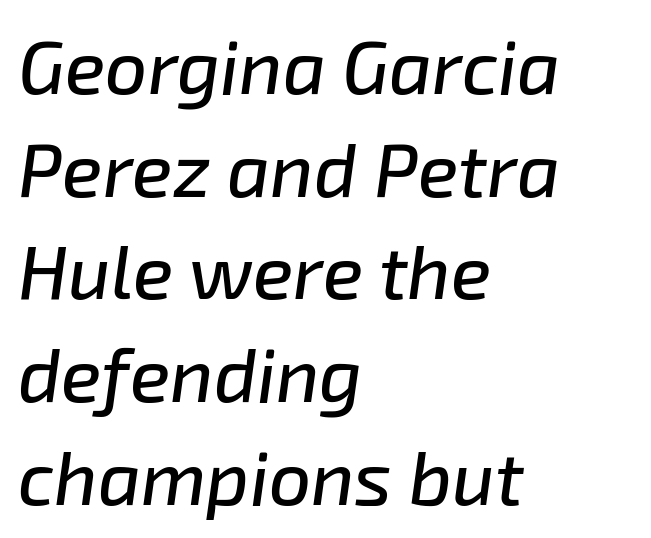
The image shows 75 px text type, italic (leaning right); set left-aligned, normal line spacing (1.37x), normal letter spacing, not underlined; low stroke contrast and a medium x-height.
